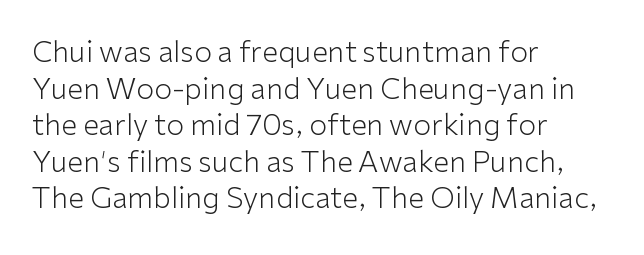
The image shows 29 px light sans-serif type, upright; set left-aligned, normal line spacing (1.26x), normal letter spacing, not underlined; low stroke contrast and a medium x-height.
